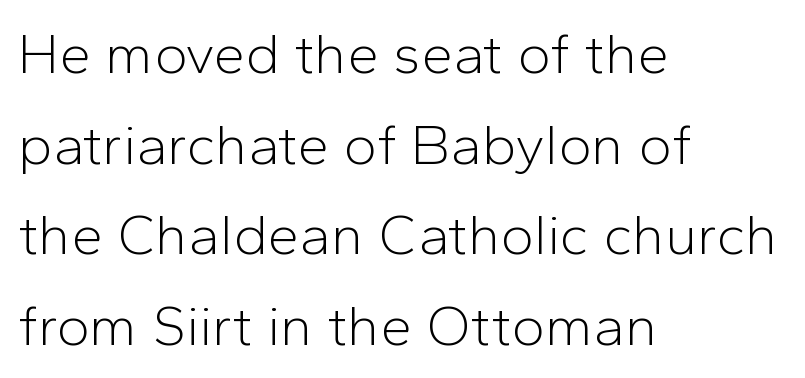
{"serif": "no", "italic": "no", "bold": "no", "weight": "light", "width": "normal", "stroke_contrast": "low", "x_height": "medium", "monospaced": "no", "underline": "no", "align": "left", "line_spacing": "normal", "line_spacing_ratio": 1.59, "letter_spacing": "normal", "letter_spacing_em": 0.0, "glyph_px": 57}
